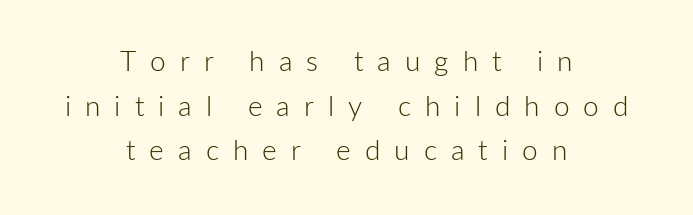
Font category for this specimen: sans-serif. The baseline area is clear. Alignment: centered. You could not count columns in this text — the font is proportionally spaced.
